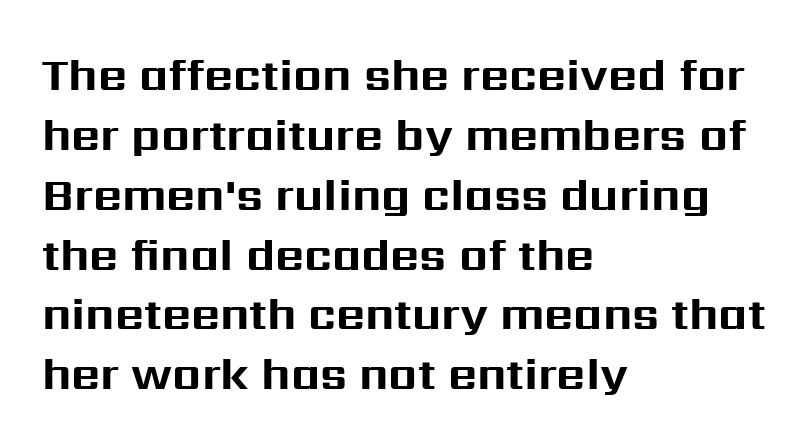
{"serif": "no", "italic": "no", "bold": "yes", "weight": "bold", "width": "normal", "stroke_contrast": "medium", "x_height": "medium", "monospaced": "no", "underline": "no", "align": "left", "line_spacing": "normal", "line_spacing_ratio": 1.33, "letter_spacing": "normal", "letter_spacing_em": 0.0, "glyph_px": 45}
